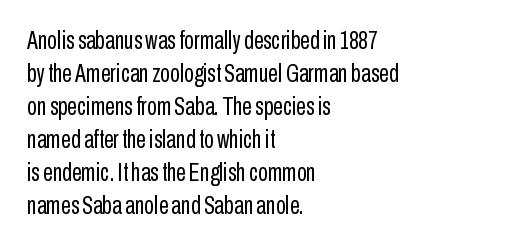
{"italic": "no", "bold": "no", "underline": "no", "align": "left", "line_spacing": "normal", "line_spacing_ratio": 1.32, "letter_spacing": "normal", "letter_spacing_em": 0.0, "glyph_px": 25}
